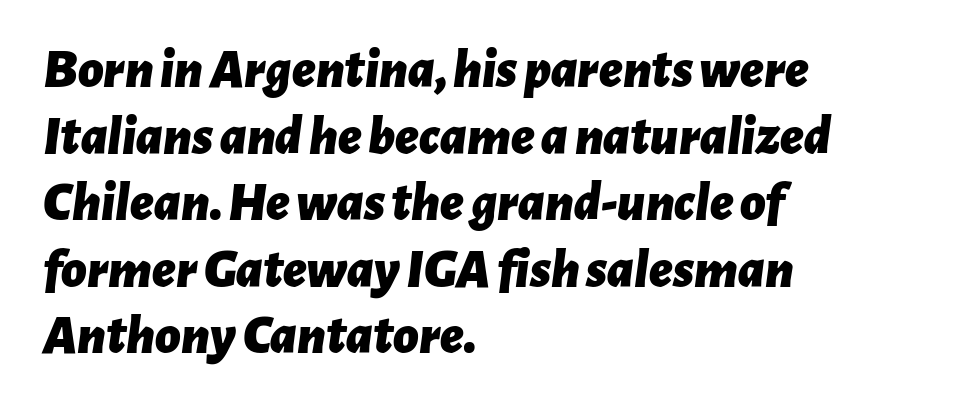
These lines are rendered in a variable-pitch font. You'd pick this weight for a headline — it's a proper bold. The passage shown is not underscored anywhere. The rendering anchors every line to the left-hand side. The tracking reads as untouched default to a designer's eye.
